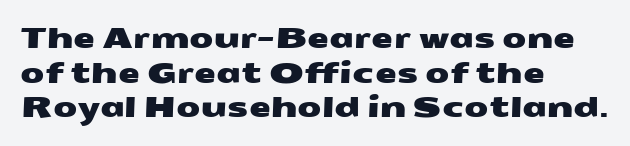
{"serif": "no", "width": "wide", "stroke_contrast": "medium", "x_height": "medium", "monospaced": "no", "underline": "no", "align": "left", "line_spacing_ratio": 1.24, "letter_spacing": "normal", "letter_spacing_em": 0.0, "glyph_px": 28}
